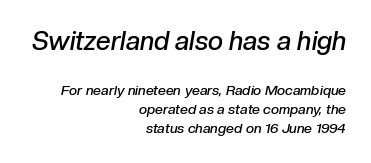
The sample has been set in demibold, a notch under bold. The strip under each line holds only bare page. The specimen reads as italic at a glance. Line ends are locked; line starts wander. The rendering uses a moderate line-height, typical for paragraphs.
